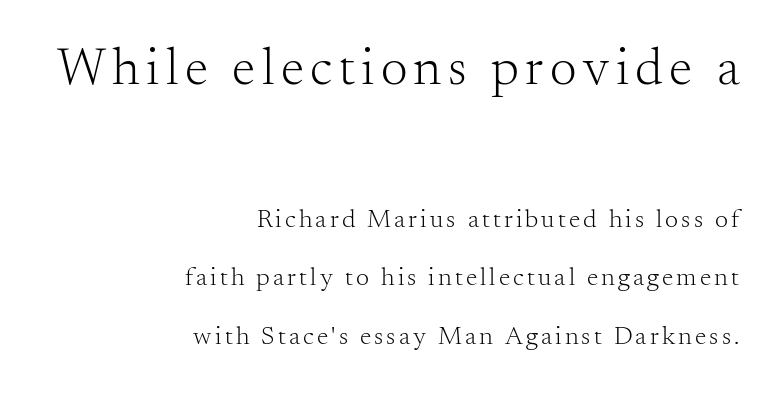
The image shows 53 px light serif type, upright; set right-aligned, loose line spacing (2.25x), not underlined; the first (top) block is 2.04x larger; medium stroke contrast and a small x-height.
